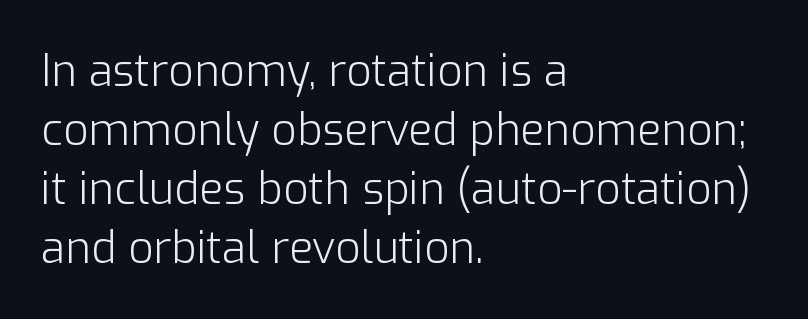
The image shows 44 px light sans-serif type, upright; set left-aligned, normal line spacing (1.34x), normal letter spacing, not underlined; low stroke contrast and a medium x-height.
